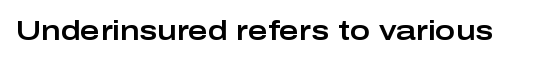
{"italic": "no", "underline": "no", "letter_spacing": "normal", "letter_spacing_em": 0.0, "glyph_px": 27}
